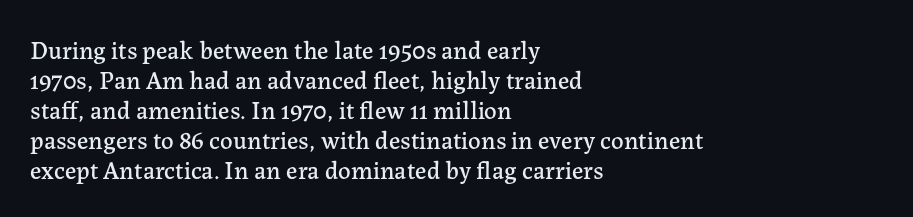
Italic? Not at all — the glyphs are vertical. Only glyphs here, with clear space below each row. Does the copy run flush right? No — it runs flush left. The letters sit at their default tracking, neither squeezed nor spread.
